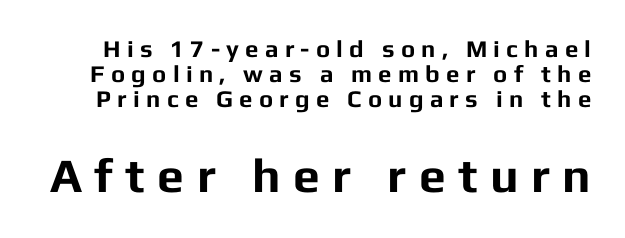
The type family on display is of the sans-serif kind. The designer dialed line spacing down below the default. Is the lower block the larger one? Yes — the lower block carries the bigger type. Looks like regular typesetting: each glyph gets only the width it needs.
